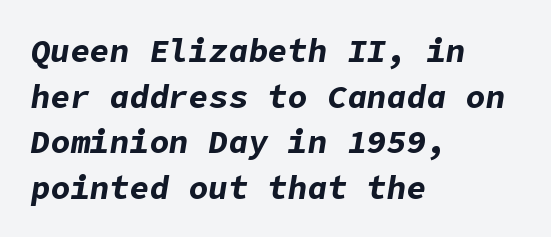
Q: Is the text bold? A: Yes.
Q: Is the text italic (slanted)? A: Yes, it leans right by about 9 degrees.
Q: Is the text underlined? A: No.
Q: How is the paragraph aligned? A: Left-aligned.
Q: Is the spacing between letters normal or unusually wide? A: Normal.
Q: Is the spacing between lines tight, normal or loose? A: Normal.
Q: Width (condensed, normal, or wide)? A: Normal.
Q: Stroke contrast? A: Low.
Q: x-height? A: Medium.
